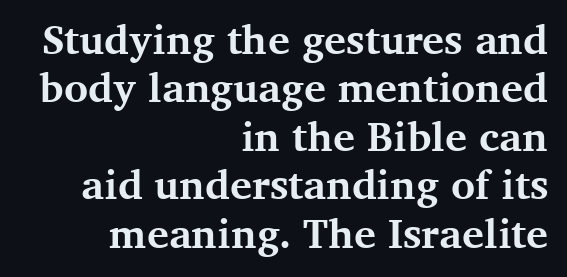
{"serif": "yes", "italic": "no", "bold": "yes", "weight": "bold", "width": "normal", "stroke_contrast": "medium", "x_height": "medium", "monospaced": "no", "underline": "no", "align": "right", "line_spacing_ratio": 1.18, "letter_spacing": "normal", "letter_spacing_em": 0.0, "glyph_px": 41}
